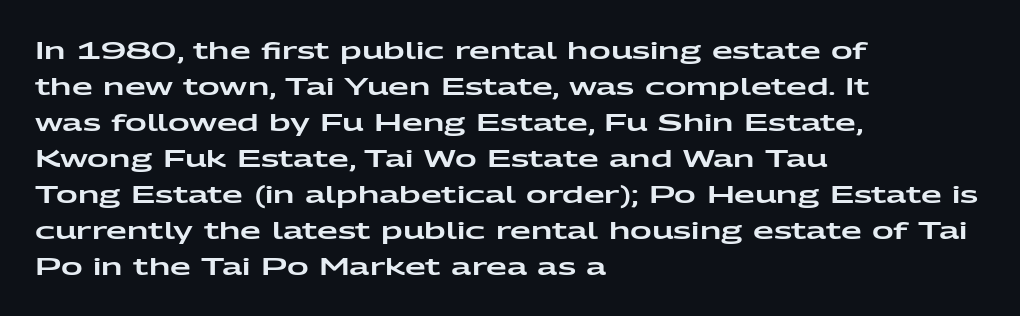
Q: Is the text italic (slanted)? A: No, it is upright.
Q: Is the text underlined? A: No.
Q: How is the paragraph aligned? A: Left-aligned.
Q: Is the spacing between letters normal or unusually wide? A: Normal.
Q: Is the spacing between lines tight, normal or loose? A: Normal.
